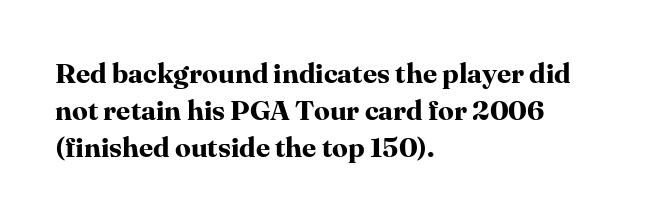
Q: Is the text bold? A: Yes.
Q: Is the text italic (slanted)? A: No, it is upright.
Q: Is the typeface a serif or a sans-serif typeface? A: Serif.
Q: Is the text underlined? A: No.
Q: How is the paragraph aligned? A: Left-aligned.
Q: Is the spacing between letters normal or unusually wide? A: Normal.
Q: Is the spacing between lines tight, normal or loose? A: Normal.
Q: Width (condensed, normal, or wide)? A: Normal.
Q: Stroke contrast? A: High.
Q: x-height? A: Medium.
Q: Monospaced? A: No.
